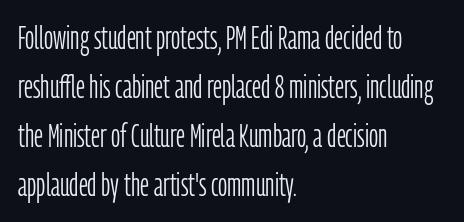
{"serif": "no", "italic": "no", "bold": "no", "weight": "light", "width": "condensed", "stroke_contrast": "low", "x_height": "medium", "monospaced": "no", "underline": "no", "align": "left", "line_spacing": "normal", "line_spacing_ratio": 1.53, "letter_spacing": "normal", "letter_spacing_em": 0.0, "glyph_px": 32}
